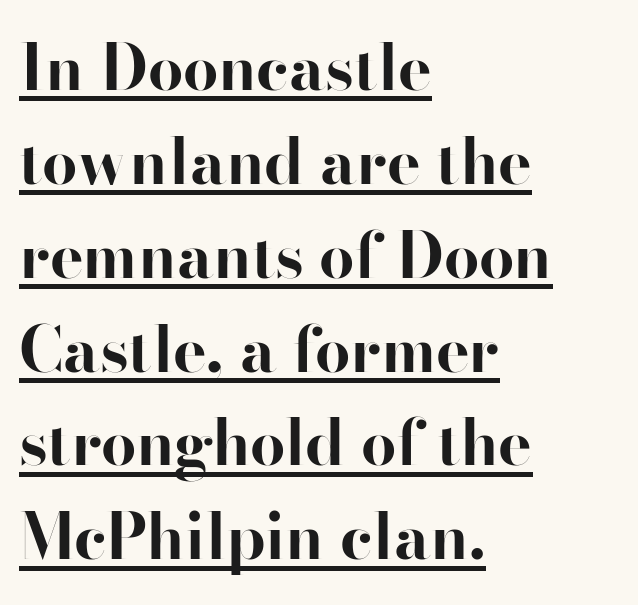
{"serif": "no", "italic": "no", "bold": "yes", "weight": "bold", "width": "normal", "stroke_contrast": "high", "x_height": "small", "monospaced": "no", "underline": "yes", "align": "left", "line_spacing": "normal", "line_spacing_ratio": 1.49, "letter_spacing": "normal", "letter_spacing_em": 0.0, "glyph_px": 63}
